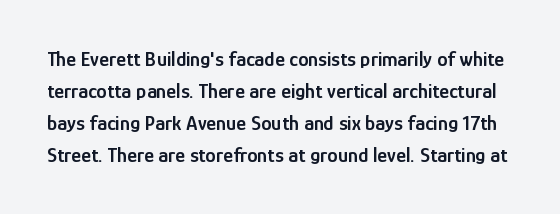
Nope, not italic — everything's standing straight. A bare baseline throughout the passage. How heavy is the stroke? Medium-heavy — a semibold, shy of bold. Reading down the column, the eye jumps a familiar distance to each next line. Caption: standard tracking, unaltered.
